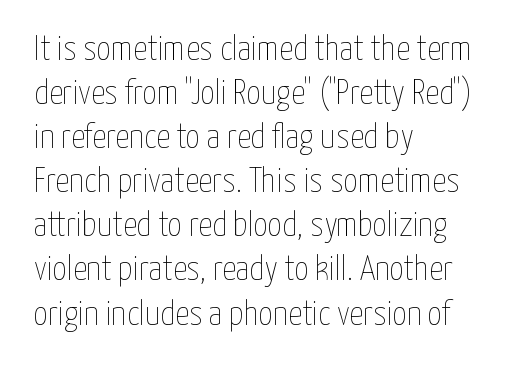
Characters follow at the spacing the type designer built in. Short and long lines alike share a common starting point at left. These lines were composed using upright roman letters. Unmarked baselines from the first word to the last. Regarding leading, the lines here are spaced in the standard way.
